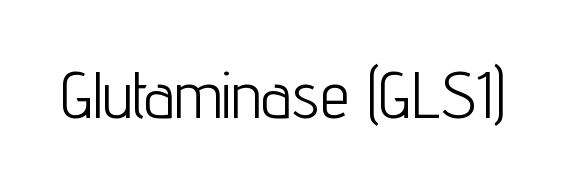
{"serif": "no", "italic": "no", "bold": "no", "weight": "light", "width": "condensed", "stroke_contrast": "low", "x_height": "medium", "monospaced": "no", "underline": "no", "letter_spacing": "normal", "letter_spacing_em": 0.0, "glyph_px": 66}
